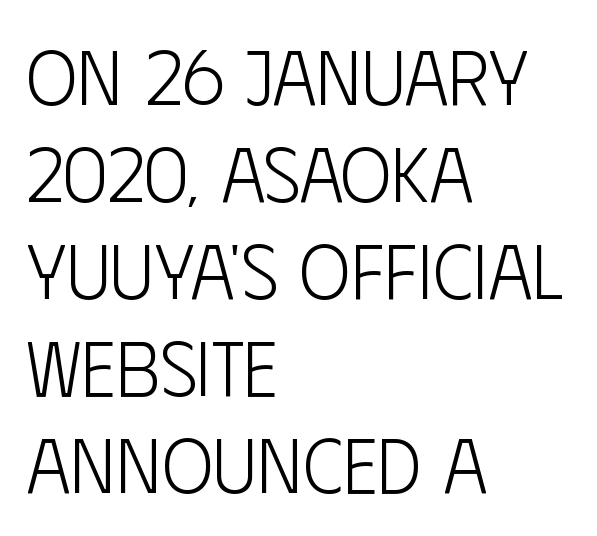
{"serif": "no", "italic": "no", "bold": "no", "weight": "light", "width": "condensed", "stroke_contrast": "low", "x_height": "large", "monospaced": "no", "underline": "no", "align": "left", "line_spacing": "normal", "line_spacing_ratio": 1.26, "letter_spacing": "normal", "letter_spacing_em": 0.0, "glyph_px": 77}
